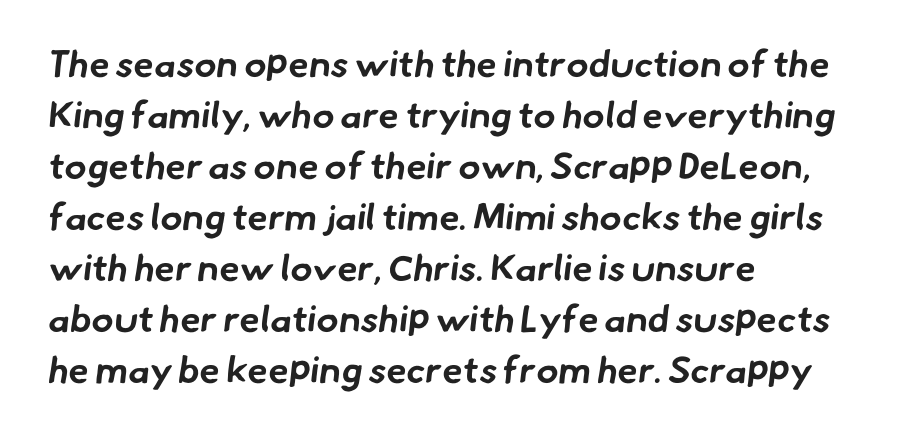
Q: Is the text bold? A: Yes.
Q: Is the typeface a serif or a sans-serif typeface? A: Sans-serif.
Q: Is the text underlined? A: No.
Q: How is the paragraph aligned? A: Left-aligned.
Q: Is the spacing between letters normal or unusually wide? A: Normal.
Q: Is the spacing between lines tight, normal or loose? A: Normal.
Q: Width (condensed, normal, or wide)? A: Normal.
Q: Stroke contrast? A: Low.
Q: x-height? A: Small.
Q: Monospaced? A: No.
